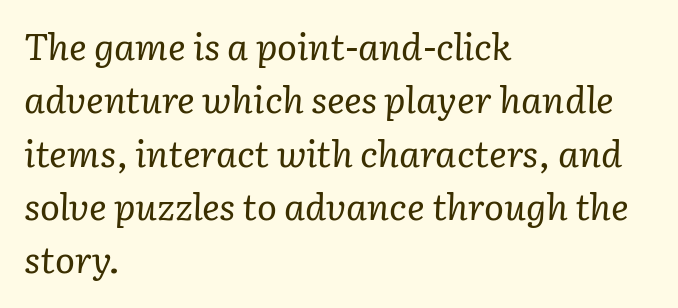
{"serif": "yes", "italic": "yes", "lean": "right", "slant_degrees": 3, "bold": "no", "weight": "regular", "width": "normal", "stroke_contrast": "low", "x_height": "medium", "monospaced": "no", "underline": "no", "align": "left", "line_spacing": "normal", "line_spacing_ratio": 1.44, "letter_spacing": "normal", "letter_spacing_em": 0.0, "glyph_px": 37}
